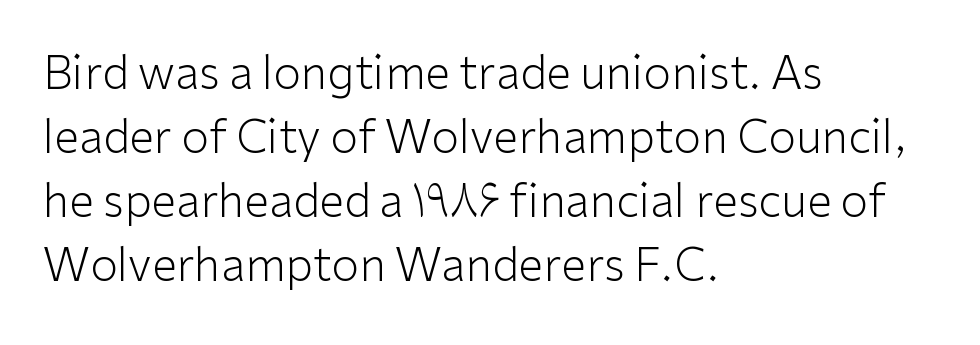
The image shows 45 px light sans-serif type, upright; set left-aligned, normal line spacing (1.42x), normal letter spacing, not underlined; low stroke contrast and a medium x-height.
